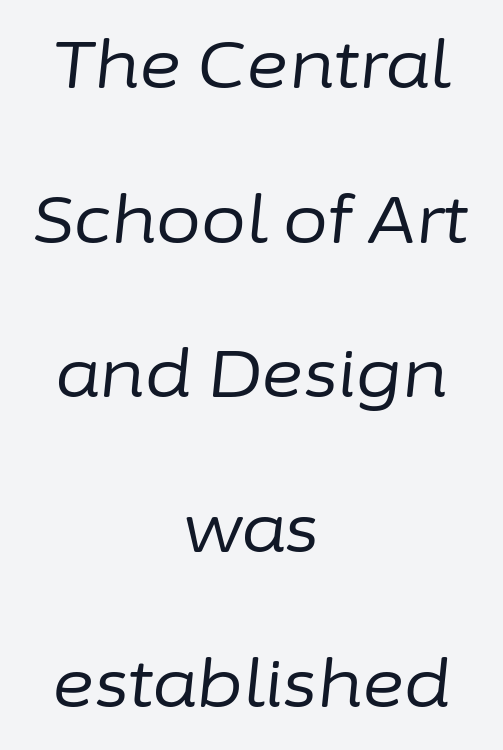
Q: Is the text bold? A: No.
Q: Is the text italic (slanted)? A: Yes, it leans right by about 6 degrees.
Q: Is the text underlined? A: No.
Q: How is the paragraph aligned? A: Centered.
Q: Is the spacing between letters normal or unusually wide? A: Normal.
Q: Is the spacing between lines tight, normal or loose? A: Loose.
Q: Width (condensed, normal, or wide)? A: Normal.
Q: Stroke contrast? A: Low.
Q: x-height? A: Medium.
Q: Monospaced? A: No.
